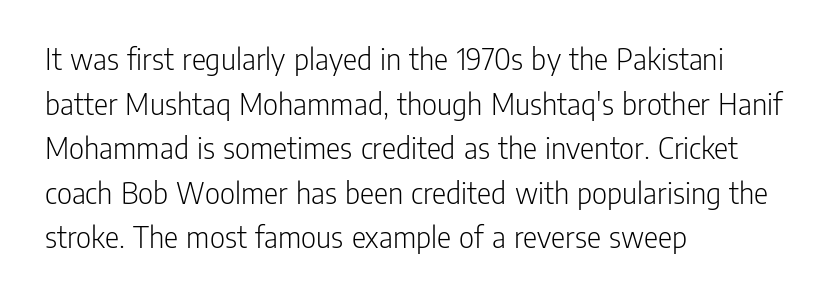
{"serif": "no", "italic": "no", "bold": "no", "weight": "light", "width": "condensed", "stroke_contrast": "low", "x_height": "medium", "monospaced": "no", "underline": "no", "align": "left", "line_spacing": "normal", "line_spacing_ratio": 1.35, "letter_spacing": "normal", "letter_spacing_em": 0.0, "glyph_px": 33}
